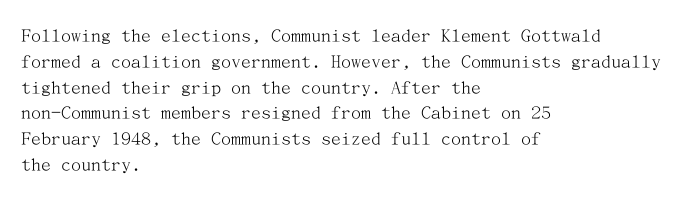
Q: Is the text bold? A: No.
Q: Is the text italic (slanted)? A: No, it is upright.
Q: Is the text underlined? A: No.
Q: How is the paragraph aligned? A: Left-aligned.
Q: Is the spacing between letters normal or unusually wide? A: Normal.
Q: Is the spacing between lines tight, normal or loose? A: Normal.
